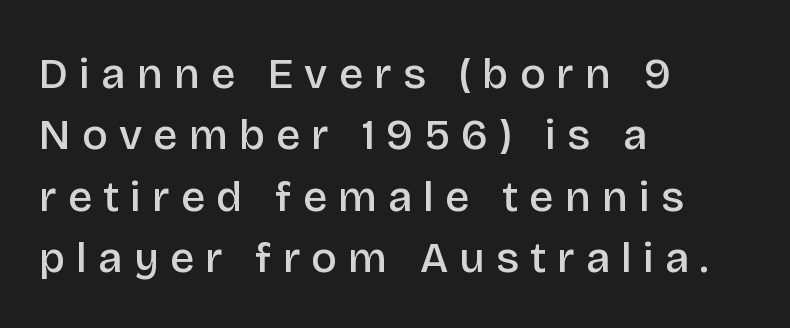
The image shows 43 px semibold sans-serif type, upright; set left-aligned, normal line spacing (1.43x), unusually wide letter spacing (+0.26 em), not underlined; low stroke contrast and a large x-height.
